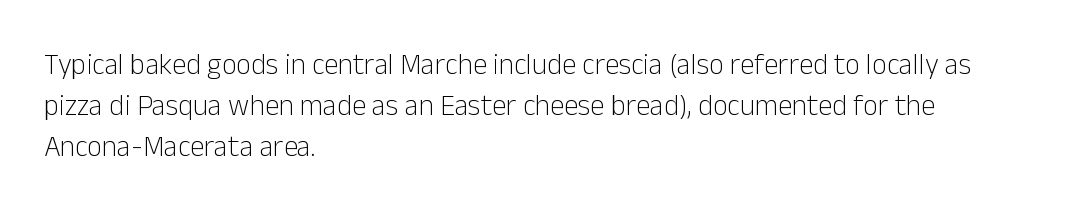
The image shows 29 px light sans-serif type, upright; set left-aligned, normal line spacing (1.41x), normal letter spacing, not underlined; low stroke contrast and a medium x-height.
